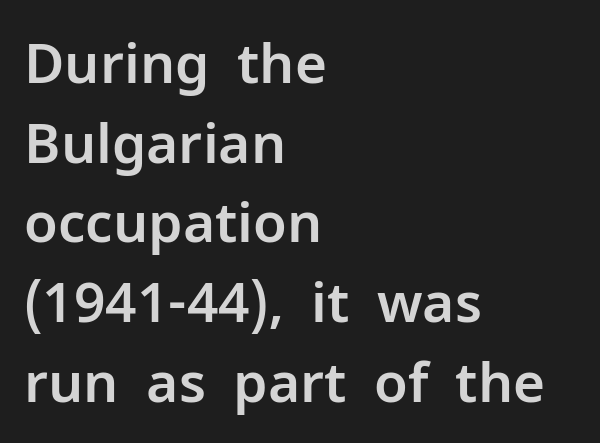
{"serif": "no", "italic": "no", "width": "normal", "stroke_contrast": "low", "x_height": "medium", "monospaced": "no", "underline": "no", "align": "left", "line_spacing": "normal", "line_spacing_ratio": 1.45, "letter_spacing": "normal", "letter_spacing_em": 0.0, "glyph_px": 55}
